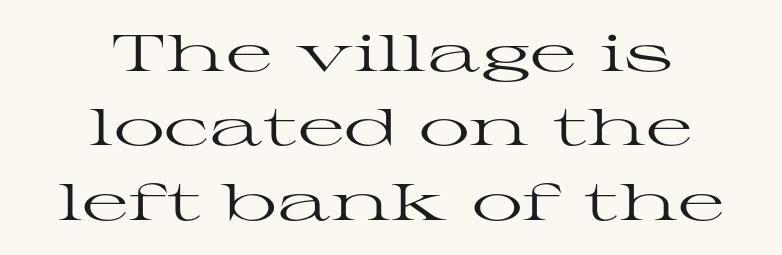
The image shows 51 px regular-weight, wide serif type, upright; set centered, normal line spacing (1.46x), normal letter spacing, not underlined; high stroke contrast and a medium x-height.
